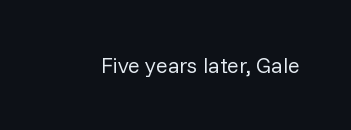
Q: Is the text bold? A: No.
Q: Is the text italic (slanted)? A: No, it is upright.
Q: Is the text underlined? A: No.
Q: Is the spacing between letters normal or unusually wide? A: Normal.
